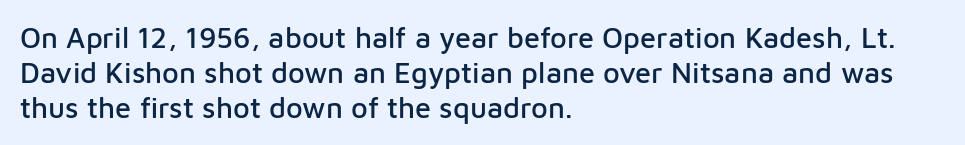
Q: Is the text italic (slanted)? A: No, it is upright.
Q: Is the typeface a serif or a sans-serif typeface? A: Sans-serif.
Q: Is the text underlined? A: No.
Q: How is the paragraph aligned? A: Left-aligned.
Q: Is the spacing between letters normal or unusually wide? A: Normal.
Q: Width (condensed, normal, or wide)? A: Normal.
Q: Stroke contrast? A: Low.
Q: x-height? A: Medium.
Q: Monospaced? A: No.
